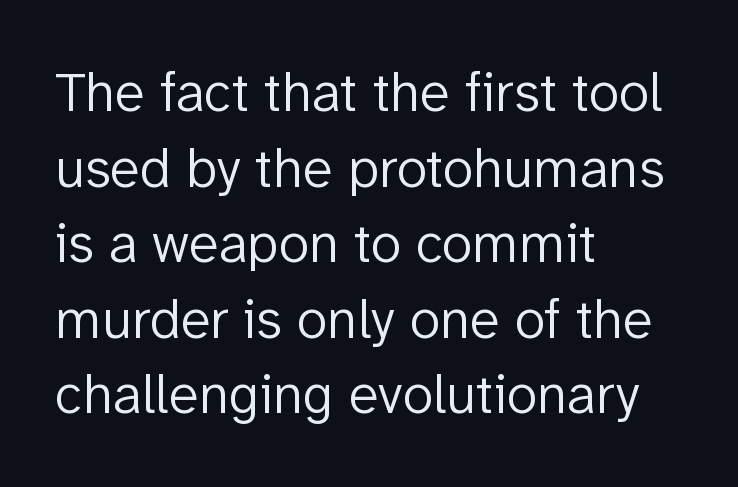
Q: Is the text bold? A: No.
Q: Is the text italic (slanted)? A: No, it is upright.
Q: Is the typeface a serif or a sans-serif typeface? A: Sans-serif.
Q: Is the text underlined? A: No.
Q: How is the paragraph aligned? A: Left-aligned.
Q: Is the spacing between letters normal or unusually wide? A: Normal.
Q: Is the spacing between lines tight, normal or loose? A: Normal.
Q: Width (condensed, normal, or wide)? A: Normal.
Q: Stroke contrast? A: Low.
Q: x-height? A: Medium.
Q: Monospaced? A: No.
